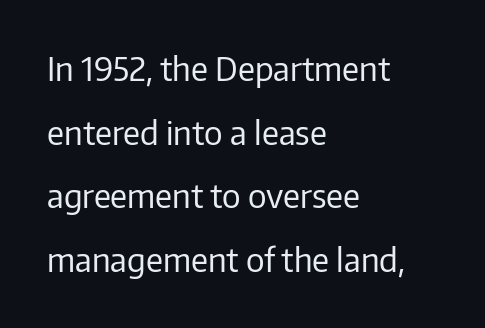
The image shows 33 px regular-weight sans-serif type, upright; set left-aligned, loose line spacing (1.93x), normal letter spacing, not underlined; low stroke contrast and a medium x-height.
